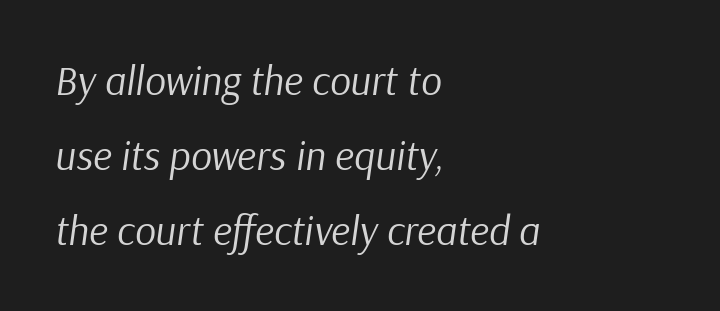
The letters advance in unequal steps, a hallmark of proportional type. The horizontal fit of the characters is conventional and even. No heavy texture on the line: the type isn't bold. Just letters on the line, the space beneath them empty.
